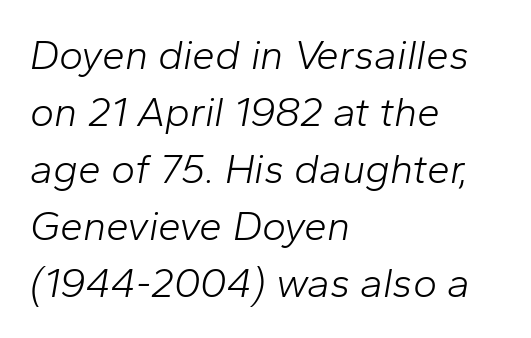
{"italic": "yes", "lean": "right", "slant_degrees": 10, "bold": "no", "weight": "light", "width": "normal", "stroke_contrast": "low", "x_height": "medium", "monospaced": "no", "underline": "no", "align": "left", "line_spacing": "normal", "line_spacing_ratio": 1.39, "letter_spacing": "normal", "letter_spacing_em": 0.0, "glyph_px": 41}
